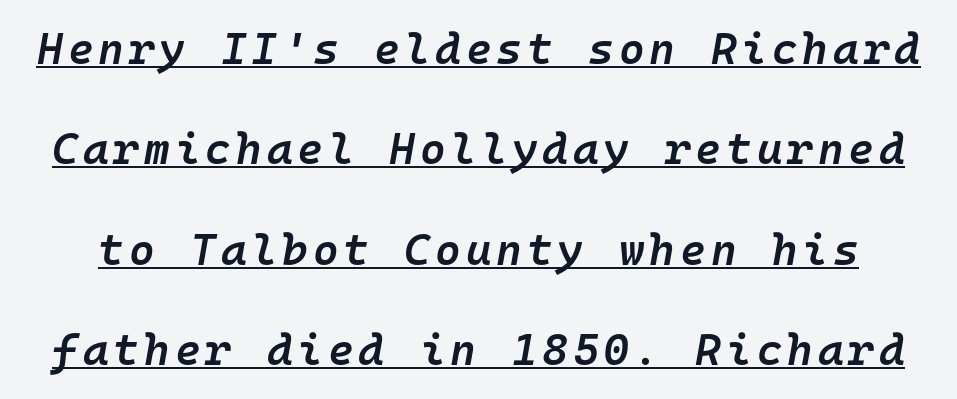
What's the leading like? Stretched, with rows far apart. Looks like terminal output: every glyph gets an equal slot. The glyphs look as if they've been sheared to an angle. A continuous stroke trails under the words, as in a hyperlink. How heavy is the stroke? Medium-heavy — a semibold, shy of bold.
